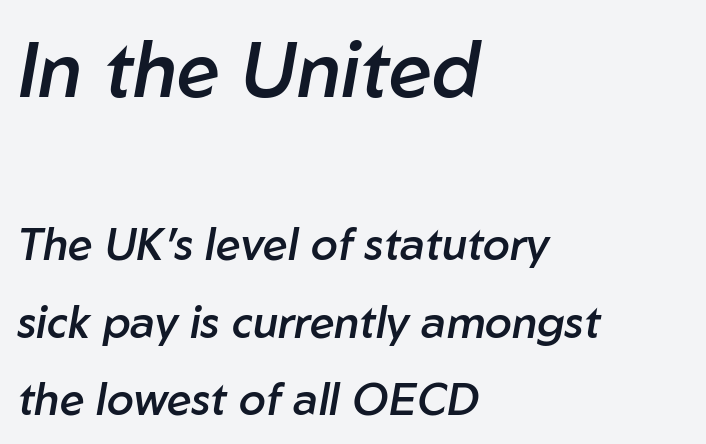
The image shows 77 px semibold type, italic (leaning right); set left-aligned, line spacing 1.76x, normal letter spacing, not underlined; the first (top) block is 1.75x larger; low stroke contrast and a medium x-height.
